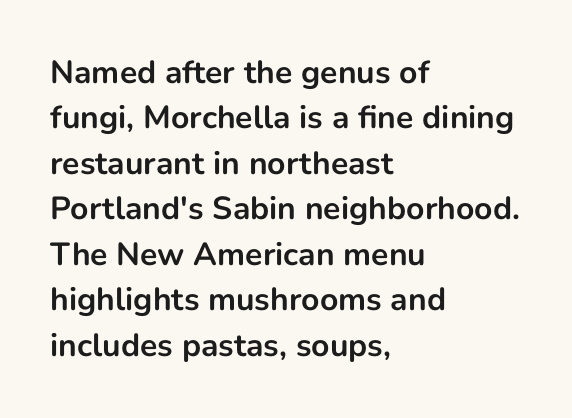
The image shows 32 px bold sans-serif type, upright; set left-aligned, normal line spacing (1.42x), normal letter spacing, not underlined; low stroke contrast and a medium x-height.
